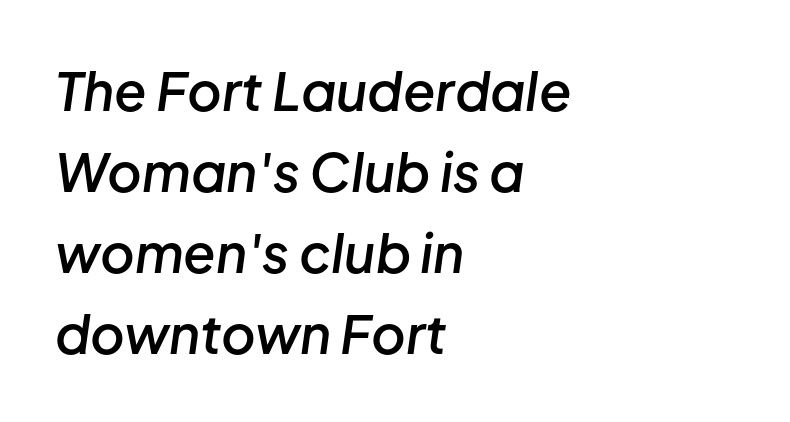
{"italic": "yes", "lean": "right", "slant_degrees": 8, "bold": "semi", "weight": "semibold", "width": "normal", "stroke_contrast": "low", "x_height": "medium", "monospaced": "no", "underline": "no", "align": "left", "line_spacing": "normal", "line_spacing_ratio": 1.53, "letter_spacing": "normal", "letter_spacing_em": 0.0, "glyph_px": 53}
